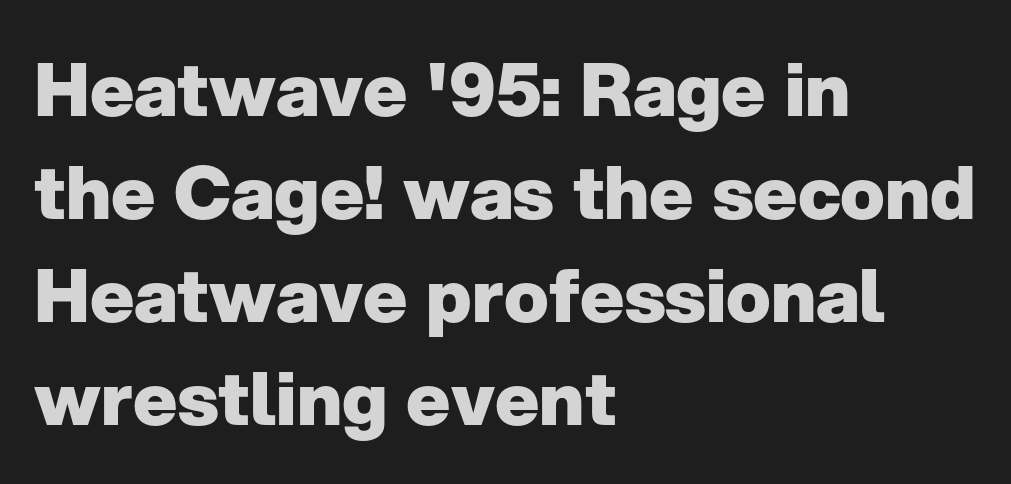
A full-strength bold gives these letters their thick strokes. In terms of letterspacing, this is plain default setting. The typography opts for an upright posture over an oblique one. The setting favours the left margin, as ordinary paragraphs usually do. Only glyphs here, with clear space below each row. Is this a fixed-width face? No — the glyphs have proportional, varying widths.
